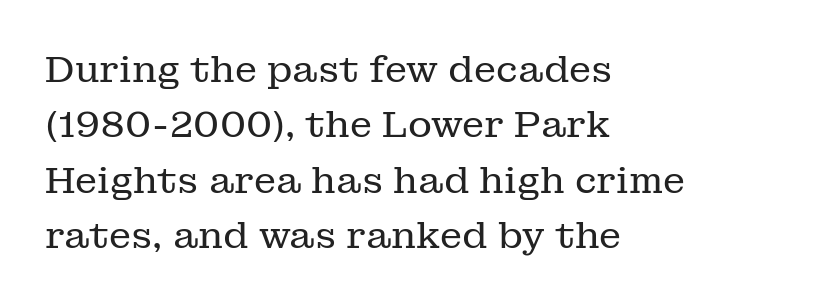
Q: Is the text bold? A: No.
Q: Is the text italic (slanted)? A: No, it is upright.
Q: Is the typeface a serif or a sans-serif typeface? A: Serif.
Q: Is the text underlined? A: No.
Q: How is the paragraph aligned? A: Left-aligned.
Q: Is the spacing between letters normal or unusually wide? A: Normal.
Q: Is the spacing between lines tight, normal or loose? A: Normal.
Q: Width (condensed, normal, or wide)? A: Normal.
Q: Stroke contrast? A: Low.
Q: x-height? A: Medium.
Q: Monospaced? A: No.
